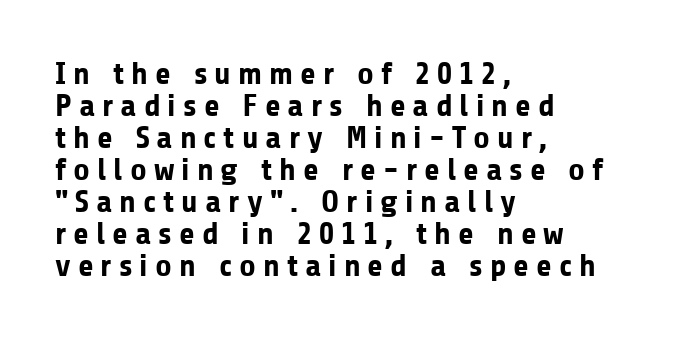
The image shows 32 px bold sans-serif type, upright; set left-aligned, tight line spacing (1.0x), unusually wide letter spacing (+0.22 em), not underlined; low stroke contrast and a medium x-height.
